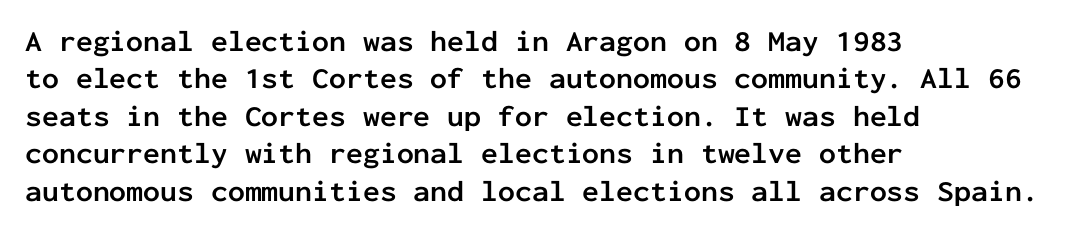
In terms of leading, this rendering sits right in the middle. Every row of glyphs begins at an identical x-position on the left. Nobody touched the tracking dial on this one. The text was rendered using a sans face with plain stroke endings. Upright lettering throughout.
